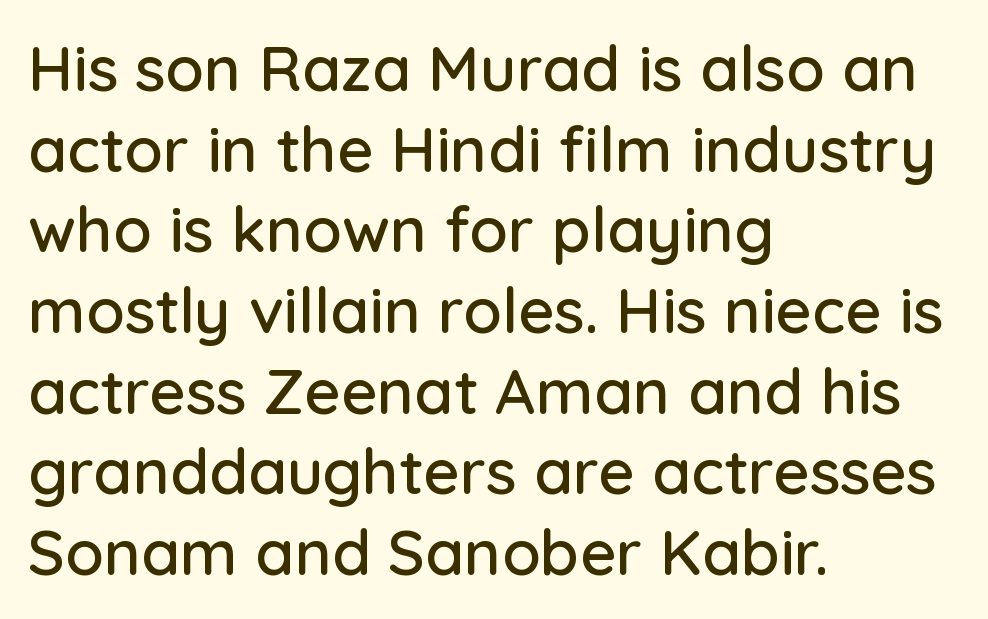
{"serif": "no", "italic": "no", "width": "normal", "stroke_contrast": "low", "x_height": "medium", "monospaced": "no", "underline": "no", "align": "left", "line_spacing": "normal", "line_spacing_ratio": 1.28, "letter_spacing": "normal", "letter_spacing_em": 0.0, "glyph_px": 63}
